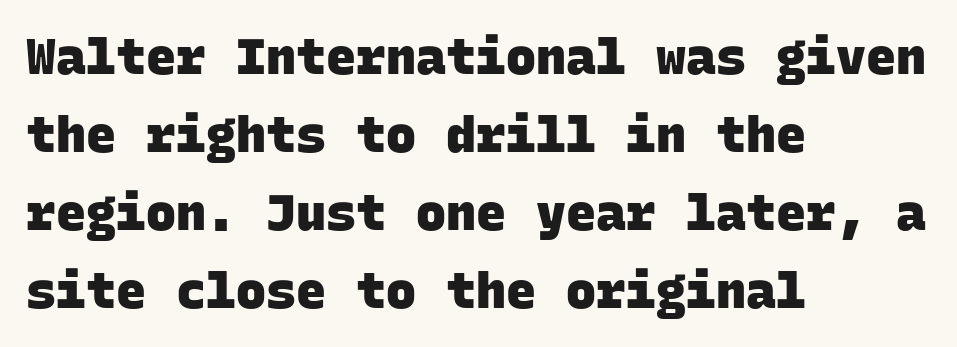
Q: Is the text bold? A: Yes.
Q: Is the typeface a serif or a sans-serif typeface? A: Sans-serif.
Q: Is the text underlined? A: No.
Q: How is the paragraph aligned? A: Left-aligned.
Q: Is the spacing between letters normal or unusually wide? A: Normal.
Q: Is the spacing between lines tight, normal or loose? A: Normal.
Q: Width (condensed, normal, or wide)? A: Normal.
Q: Stroke contrast? A: Low.
Q: x-height? A: Large.
Q: Monospaced? A: Yes.
